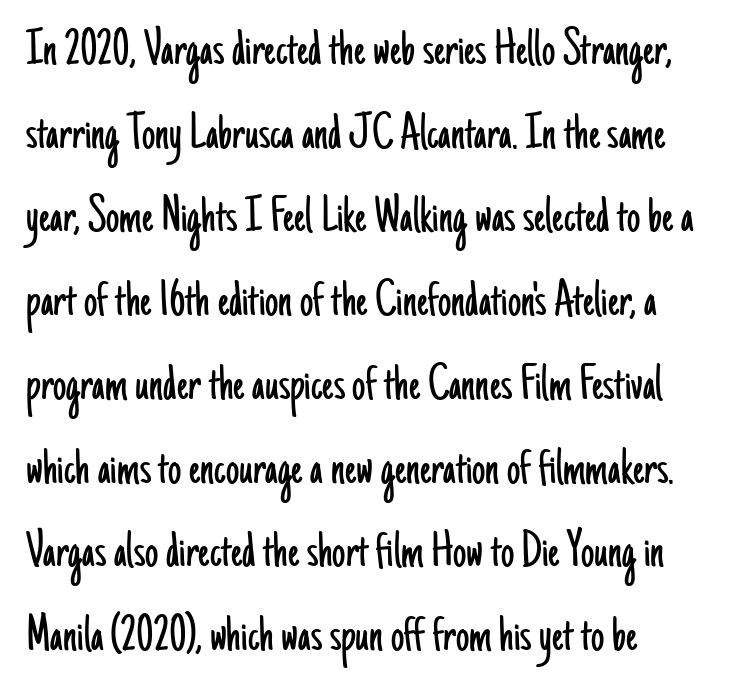
Q: Is the text bold? A: No.
Q: Is the text italic (slanted)? A: No, it is upright.
Q: Is the typeface a serif or a sans-serif typeface? A: Sans-serif.
Q: Is the text underlined? A: No.
Q: How is the paragraph aligned? A: Left-aligned.
Q: Is the spacing between letters normal or unusually wide? A: Normal.
Q: Is the spacing between lines tight, normal or loose? A: Normal.
Q: Width (condensed, normal, or wide)? A: Condensed.
Q: Stroke contrast? A: Low.
Q: x-height? A: Small.
Q: Monospaced? A: No.
